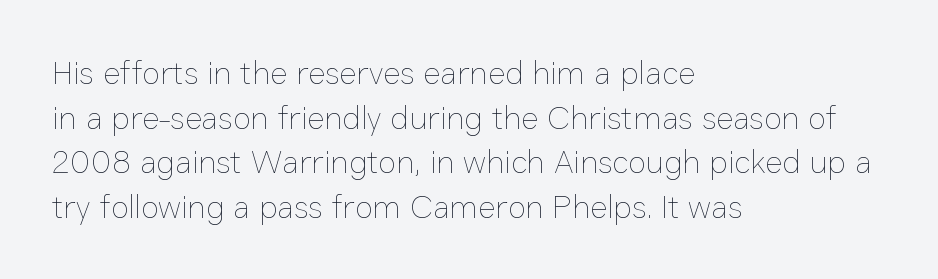
These glyphs show unthickened strokes, regular width or finer. Posture: upright roman. Which margin do the lines hug? The left one — the right edge is uneven. Each letter keeps its own natural width here, so spacing adapts to shape. This sample keeps an unexceptional amount of space between lines. The space beneath each line is pristine and unruled.
